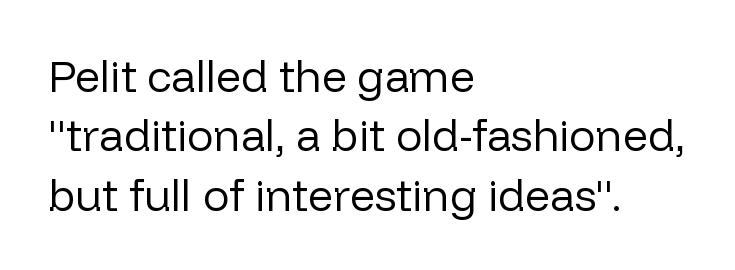
The specimen omits any rule beneath the text block's lines. You can tell it's not italic because the verticals are truly vertical. Spacing verdict: proportional, widths tailored to each character. A light-to-regular cut is what we see here. The tracking reads as untouched default to a designer's eye. This rendering uses left alignment, leaving the right contour irregular.
